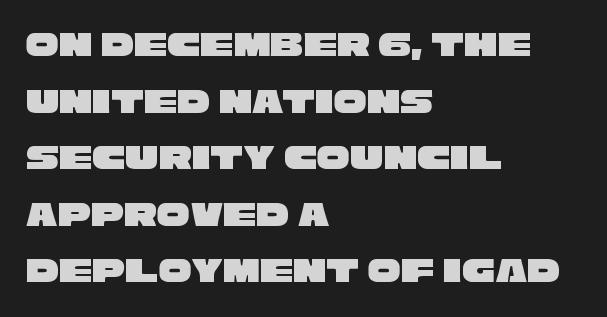
Q: Is the typeface a serif or a sans-serif typeface? A: Sans-serif.
Q: Is the text underlined? A: No.
Q: How is the paragraph aligned? A: Left-aligned.
Q: Is the spacing between letters normal or unusually wide? A: Normal.
Q: Is the spacing between lines tight, normal or loose? A: Normal.
Q: Width (condensed, normal, or wide)? A: Wide.
Q: Stroke contrast? A: Low.
Q: x-height? A: Large.
Q: Monospaced? A: No.
